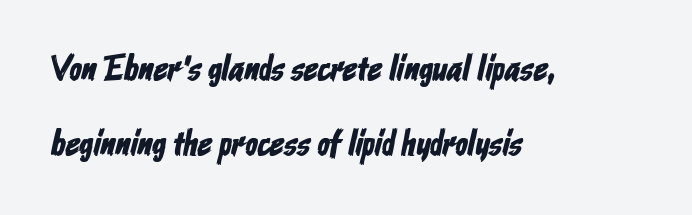
The baseline area is clear. A typesetter would call this zero additional tracking. These lines stack with their left ends in a neat column. Note: no serifs on the glyphs. A typesetter would call this leading open, well beyond the default. The letters advance in unequal steps, a hallmark of proportional type.
